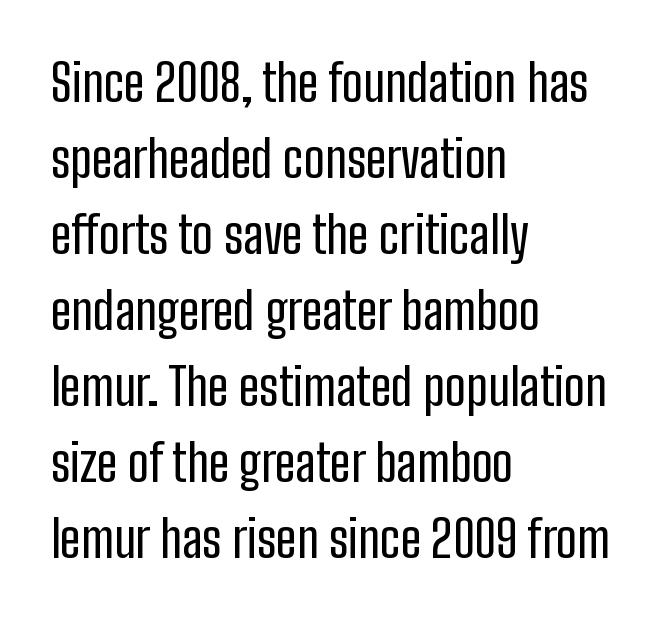
Q: Is the text italic (slanted)? A: No, it is upright.
Q: Is the typeface a serif or a sans-serif typeface? A: Sans-serif.
Q: Is the text underlined? A: No.
Q: How is the paragraph aligned? A: Left-aligned.
Q: Is the spacing between letters normal or unusually wide? A: Normal.
Q: Is the spacing between lines tight, normal or loose? A: Normal.
Q: Width (condensed, normal, or wide)? A: Condensed.
Q: Stroke contrast? A: Low.
Q: x-height? A: Medium.
Q: Monospaced? A: No.
